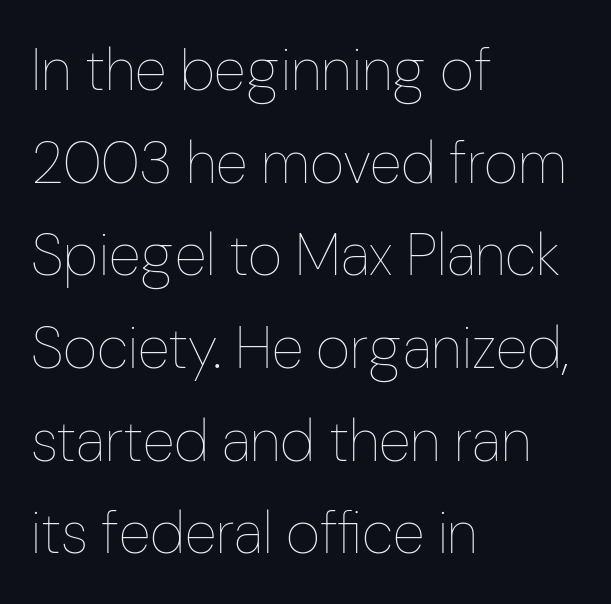
These lines were composed using upright roman letters. Glance below the letters and you will spot only blank space. You could not count columns in this text — the font is proportionally spaced. All the whitespace from short lines collects on the right.
